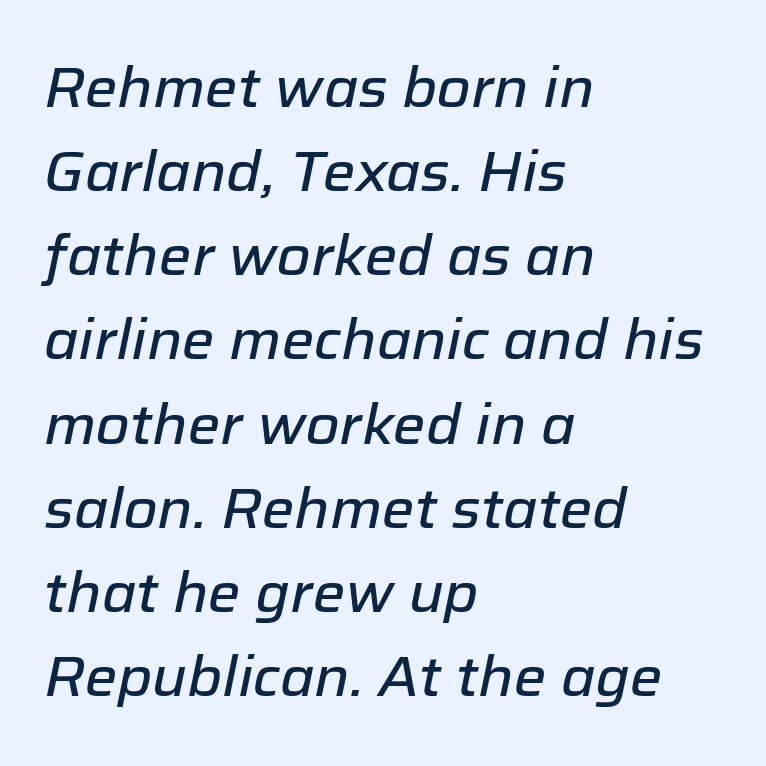
{"italic": "yes", "lean": "right", "slant_degrees": 12, "width": "normal", "stroke_contrast": "low", "x_height": "medium", "monospaced": "no", "underline": "no", "align": "left", "line_spacing": "normal", "line_spacing_ratio": 1.53, "letter_spacing": "normal", "letter_spacing_em": 0.0, "glyph_px": 55}
